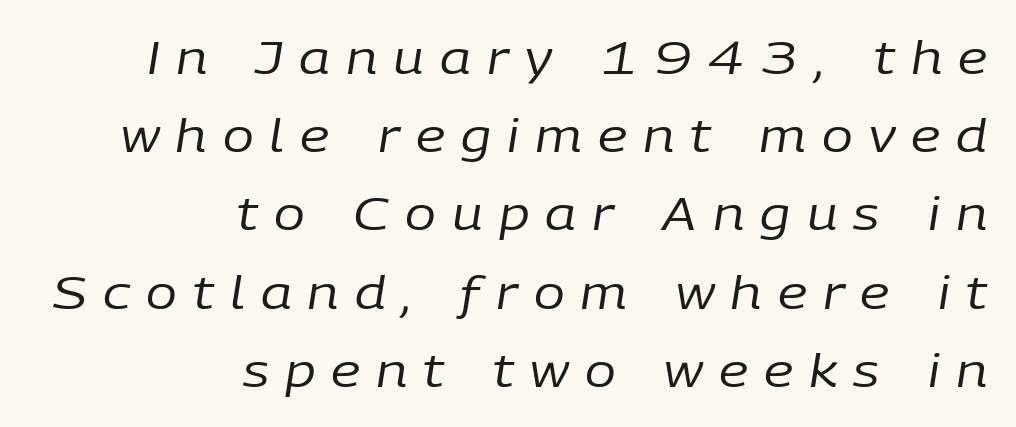
The image shows 46 px regular-weight type, italic (leaning right); set right-aligned, normal line spacing (1.7x), unusually wide letter spacing (+0.35 em), not underlined; low stroke contrast and a medium x-height.
